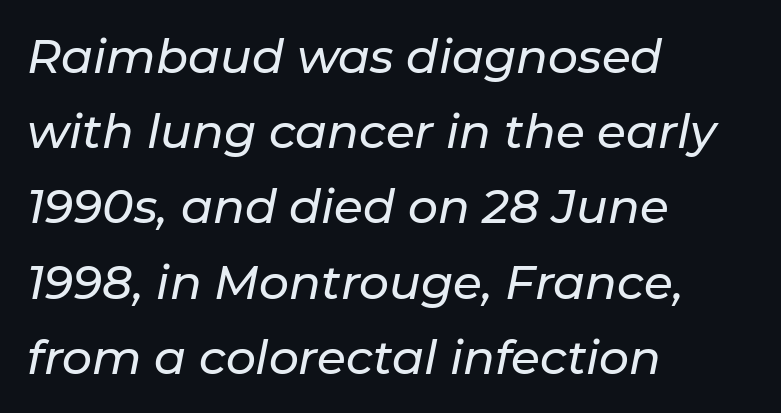
A typesetter would call this zero additional tracking. Unmarked baselines from the first word to the last. Spacing verdict: proportional, widths tailored to each character. Looking at the ascenders, they clearly lean.
